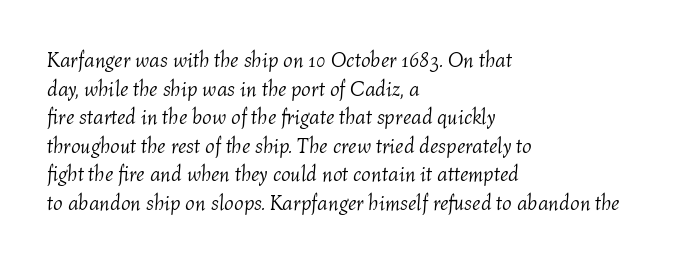
Each new line begins a customary step beneath the previous one. Clear beneath every line of the passage. Typeset ragged right — the left edge is the straight one. Yep, that's italic — everything's leaning. The horizontal fit of the characters is conventional and even. The font is comparable to plain body text, perhaps lighter.
